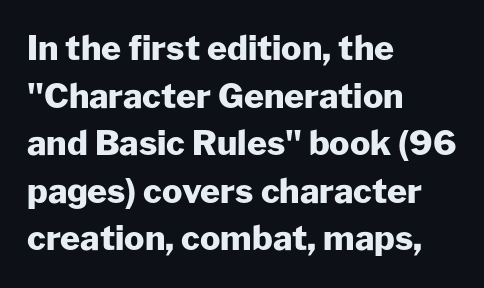
{"serif": "no", "italic": "no", "bold": "yes", "weight": "heavy", "width": "normal", "stroke_contrast": "low", "x_height": "medium", "monospaced": "no", "underline": "no", "align": "left", "line_spacing": "normal", "line_spacing_ratio": 1.4, "letter_spacing": "normal", "letter_spacing_em": 0.0, "glyph_px": 34}
